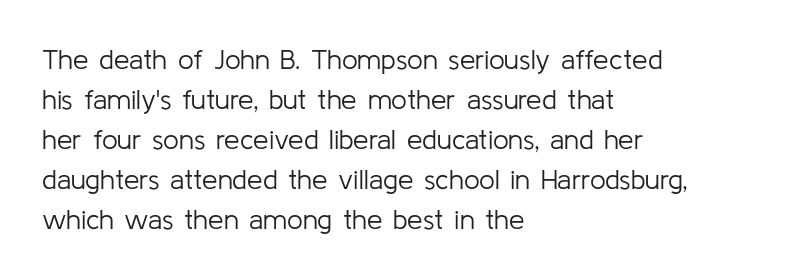
{"serif": "no", "italic": "no", "bold": "no", "weight": "light", "width": "normal", "stroke_contrast": "low", "x_height": "medium", "monospaced": "no", "underline": "no", "align": "left", "line_spacing": "normal", "line_spacing_ratio": 1.43, "letter_spacing": "normal", "letter_spacing_em": 0.0, "glyph_px": 28}
